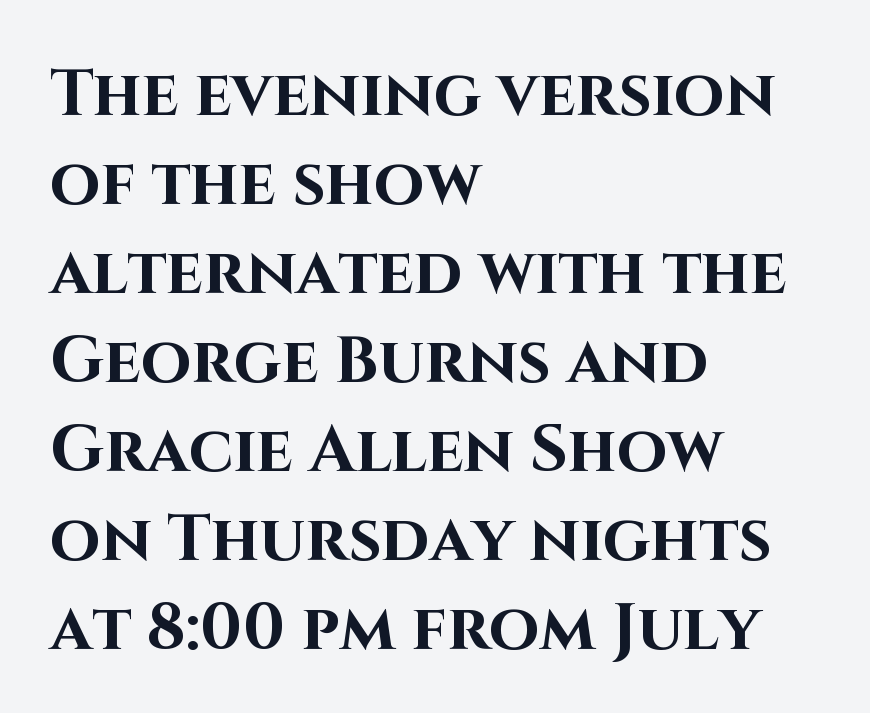
Just letters on the line, the space beneath them empty. Is there any slant? The stems are plumb. Default kerning and tracking; the words read as compact shapes. The designer went with a sans here, leaving each stem footless. These lines are rendered in a variable-pitch font. Reading down the column, the eye jumps a familiar distance to each next line.
